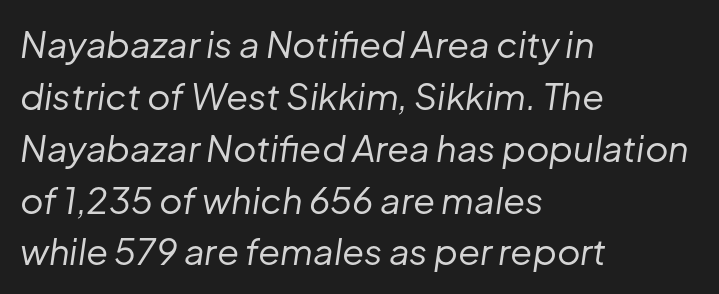
{"italic": "yes", "lean": "right", "slant_degrees": 8, "bold": "no", "weight": "regular", "width": "normal", "stroke_contrast": "low", "x_height": "medium", "monospaced": "no", "underline": "no", "align": "left", "line_spacing": "normal", "line_spacing_ratio": 1.44, "letter_spacing": "normal", "letter_spacing_em": 0.0, "glyph_px": 36}
